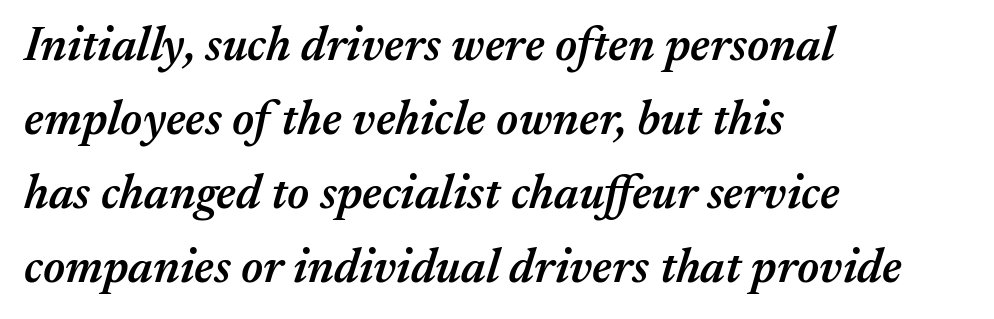
{"italic": "yes", "lean": "right", "slant_degrees": 17, "bold": "semi", "weight": "semibold", "width": "normal", "stroke_contrast": "medium", "x_height": "medium", "monospaced": "no", "underline": "no", "align": "left", "line_spacing": "normal", "line_spacing_ratio": 1.54, "letter_spacing": "normal", "letter_spacing_em": 0.0, "glyph_px": 48}
